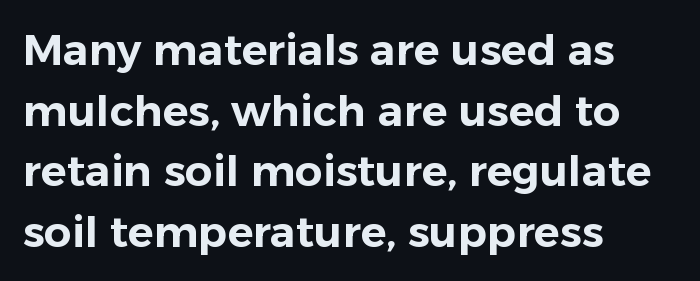
{"serif": "no", "italic": "no", "width": "normal", "stroke_contrast": "low", "x_height": "medium", "monospaced": "no", "underline": "no", "align": "left", "line_spacing": "normal", "line_spacing_ratio": 1.41, "letter_spacing": "normal", "letter_spacing_em": 0.0, "glyph_px": 43}
